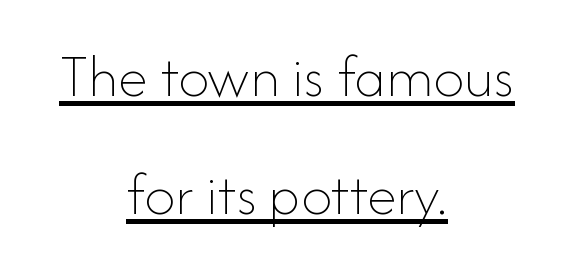
{"italic": "no", "bold": "no", "weight": "thin", "width": "normal", "stroke_contrast": "low", "x_height": "small", "monospaced": "no", "underline": "yes", "align": "center", "line_spacing": "loose", "line_spacing_ratio": 1.94, "letter_spacing": "normal", "letter_spacing_em": 0.0, "glyph_px": 61}
